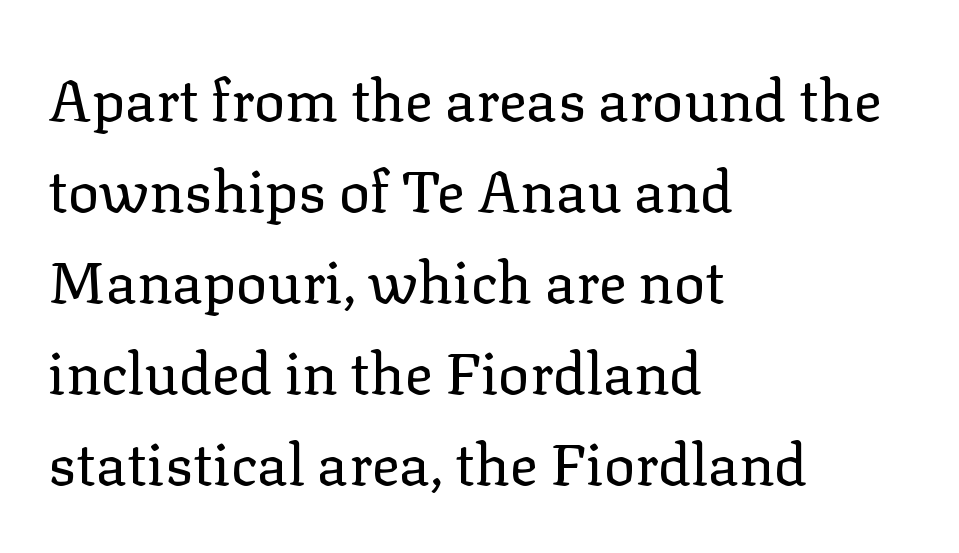
Q: Is the text bold? A: No.
Q: Is the text italic (slanted)? A: No, it is upright.
Q: Is the typeface a serif or a sans-serif typeface? A: Serif.
Q: Is the text underlined? A: No.
Q: How is the paragraph aligned? A: Left-aligned.
Q: Is the spacing between letters normal or unusually wide? A: Normal.
Q: Is the spacing between lines tight, normal or loose? A: Normal.
Q: Width (condensed, normal, or wide)? A: Normal.
Q: Stroke contrast? A: Low.
Q: x-height? A: Medium.
Q: Monospaced? A: No.
